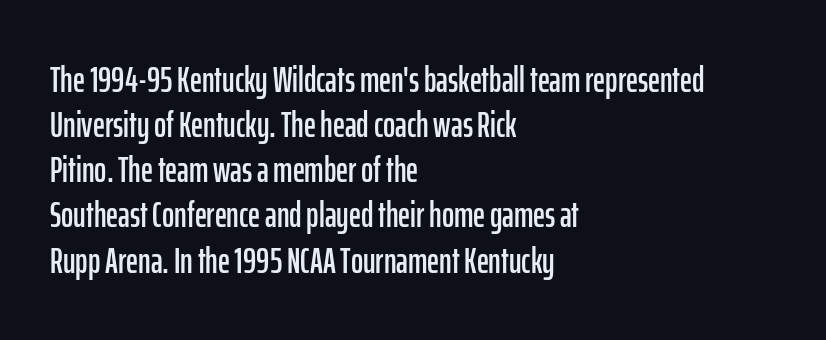
Type without underlining. Style check: upright. A typesetter would label this face a sans. Note the varied advance widths — an 'i' is clearly narrower than an 'm'.
